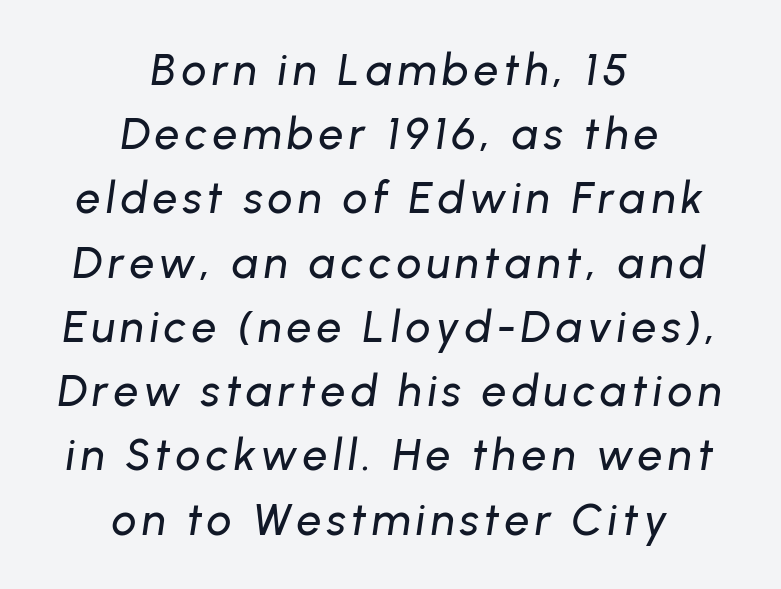
Successive baselines arrive at the customary interval. Notice how the stems are inclined rather than vertical — that's the hallmark of italics. The specimen omits any rule beneath the text block's lines. Caption: multi-line text, centered on the measure.
